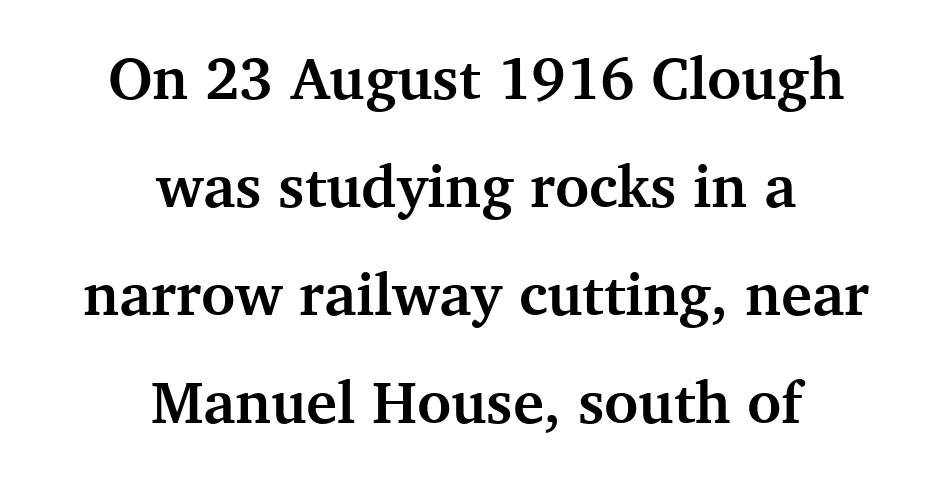
{"serif": "yes", "italic": "no", "bold": "yes", "weight": "semibold", "width": "normal", "stroke_contrast": "medium", "x_height": "medium", "monospaced": "no", "underline": "no", "align": "center", "line_spacing_ratio": 1.83, "letter_spacing": "normal", "letter_spacing_em": 0.0, "glyph_px": 59}
